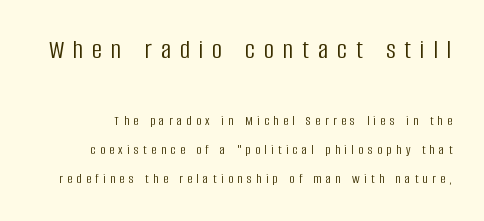
The image shows 28 px light, condensed sans-serif type, upright; set loose line spacing (2.07x), unusually wide letter spacing (+0.32 em), not underlined; the first (top) block is 2.0x larger; low stroke contrast and a large x-height.
